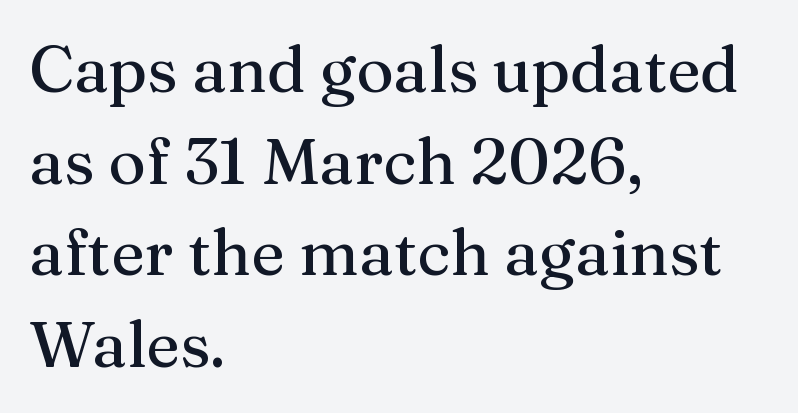
The image shows 64 px serif type, upright; set left-aligned, normal line spacing (1.43x), normal letter spacing, not underlined; medium stroke contrast and a medium x-height.
